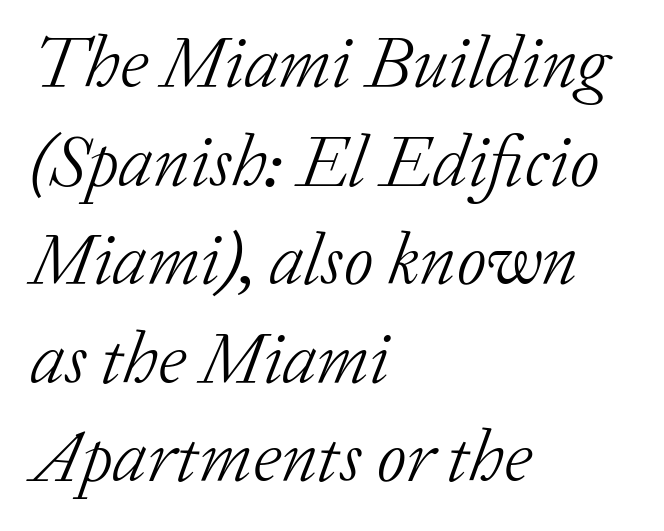
The image shows 73 px light serif type, italic (leaning right); set left-aligned, normal line spacing (1.35x), normal letter spacing, not underlined; low stroke contrast and a medium x-height.
